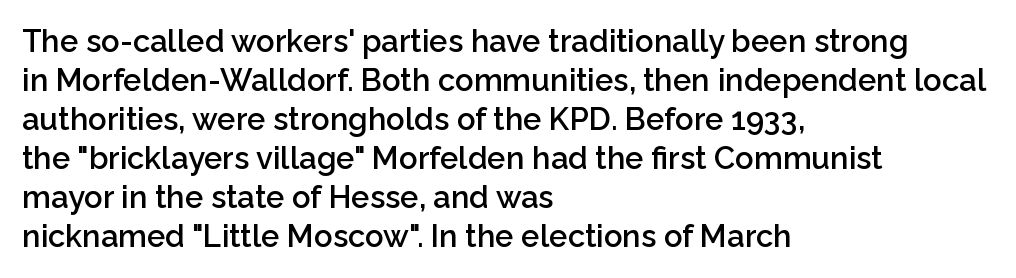
Each row of text sits above clean, open space. The letters sit at their default tracking, neither squeezed nor spread. Horizontal bands of white between lines are of average thickness. The letters stand upright; this is a roman face. The rag falls on the right side of this text block.
